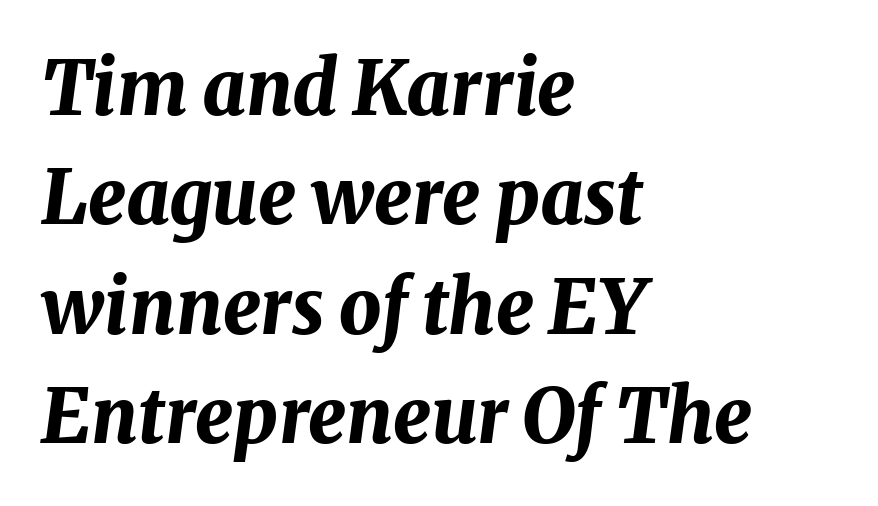
{"italic": "yes", "lean": "right", "slant_degrees": 8, "bold": "yes", "weight": "bold", "width": "normal", "stroke_contrast": "medium", "x_height": "medium", "monospaced": "no", "underline": "no", "align": "left", "line_spacing": "normal", "line_spacing_ratio": 1.46, "letter_spacing": "normal", "letter_spacing_em": 0.0, "glyph_px": 75}
